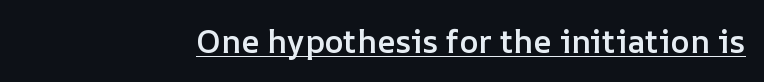
The image shows 32 px semibold type, upright; set normal letter spacing, underlined; low stroke contrast and a medium x-height.
